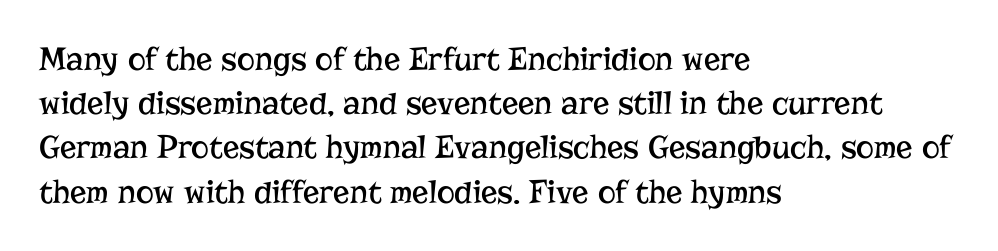
{"serif": "yes", "italic": "no", "bold": "no", "weight": "regular", "width": "normal", "stroke_contrast": "low", "x_height": "medium", "monospaced": "no", "underline": "no", "align": "left", "line_spacing": "normal", "line_spacing_ratio": 1.3, "letter_spacing": "normal", "letter_spacing_em": 0.0, "glyph_px": 34}
